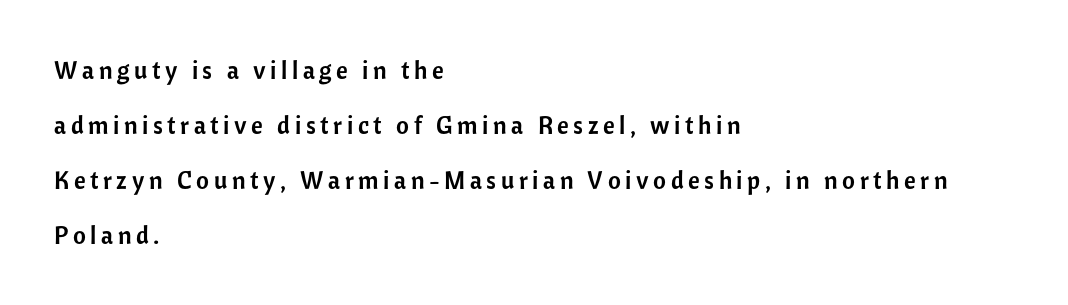
{"italic": "no", "underline": "no", "align": "left", "line_spacing": "loose", "line_spacing_ratio": 2.2, "glyph_px": 25}
